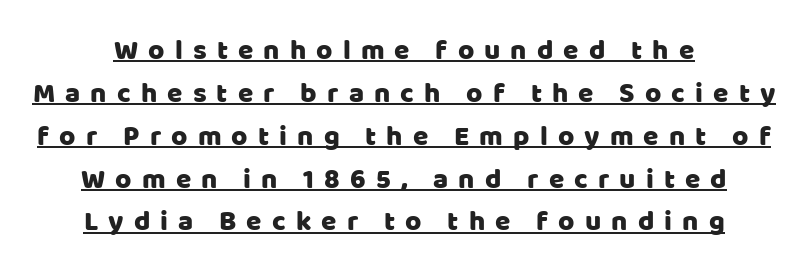
Q: Is the text italic (slanted)? A: No, it is upright.
Q: Is the typeface a serif or a sans-serif typeface? A: Sans-serif.
Q: Is the text underlined? A: Yes.
Q: How is the paragraph aligned? A: Centered.
Q: Is the spacing between letters normal or unusually wide? A: Unusually wide.
Q: Is the spacing between lines tight, normal or loose? A: Normal.
Q: Width (condensed, normal, or wide)? A: Normal.
Q: Stroke contrast? A: Low.
Q: x-height? A: Large.
Q: Monospaced? A: No.
